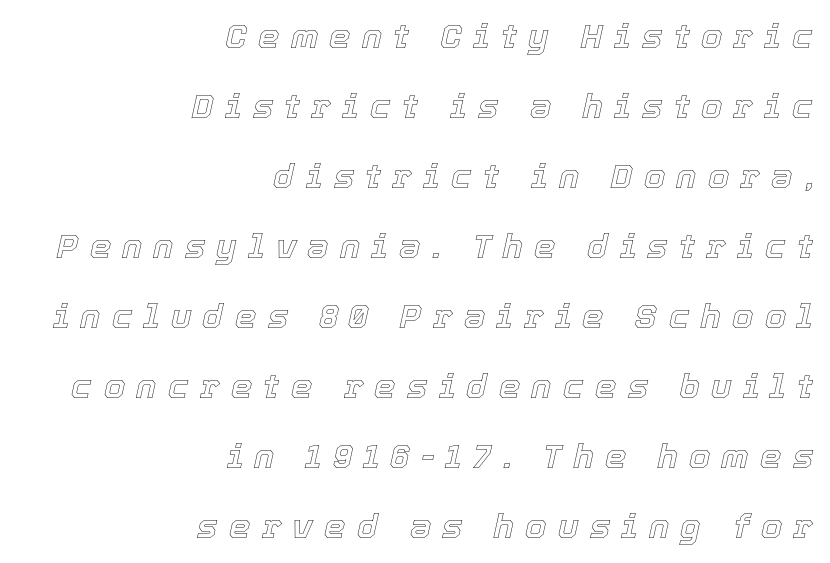
Q: Is the text italic (slanted)? A: Yes, it leans right by about 12 degrees.
Q: Is the text underlined? A: No.
Q: How is the paragraph aligned? A: Right-aligned.
Q: Is the spacing between letters normal or unusually wide? A: Unusually wide.
Q: Is the spacing between lines tight, normal or loose? A: Loose.
Q: Width (condensed, normal, or wide)? A: Normal.
Q: x-height? A: Medium.
Q: Monospaced? A: No.
